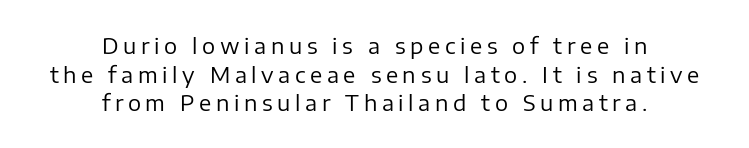
The leading is moderate, giving the passage an even texture. The font sits on the lighter half of the weight spectrum, regular included. The rendering inserts visible extra space after every character. Descender tails drop into unmarked territory. The typesetter chose a symmetrical, centered arrangement here. This is roman type, the default non-slanted kind.
